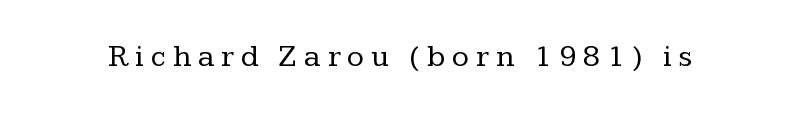
The foot of each line stays bare and open. Each letter keeps its own natural width here, so spacing adapts to shape. A roman cut, with each character standing at attention. No letter is thick-stroked: the sample isn't bold. This sample uses a serif face. Spacing between characters has been opened up far beyond the box default.
